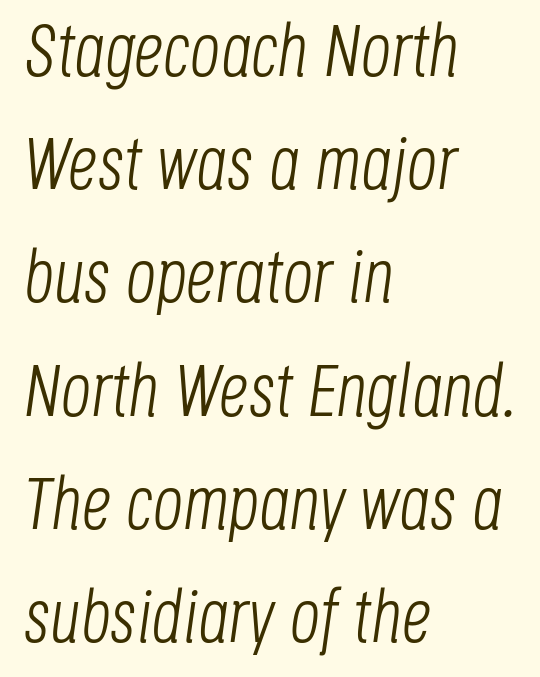
The image shows 74 px light, condensed type, italic (leaning right); set left-aligned, normal line spacing (1.53x), normal letter spacing, not underlined; low stroke contrast and a large x-height.
